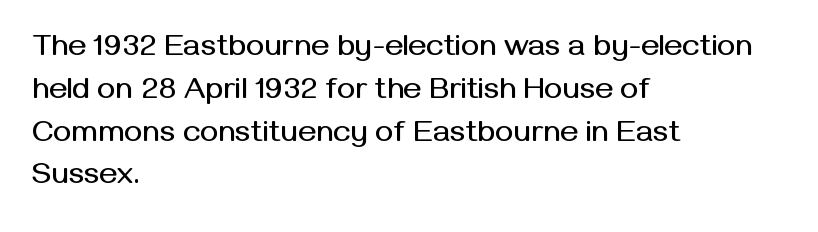
The image shows 31 px sans-serif type, upright; set left-aligned, normal line spacing (1.38x), normal letter spacing, not underlined; medium stroke contrast and a medium x-height.
